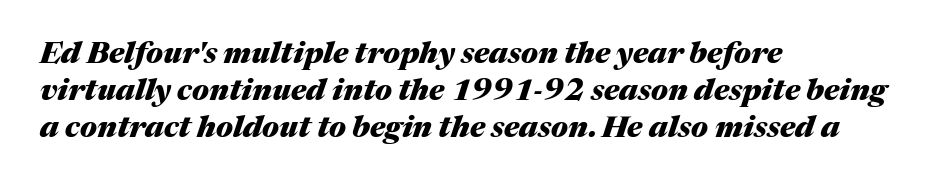
{"italic": "yes", "lean": "right", "slant_degrees": 17, "bold": "yes", "weight": "heavy", "width": "normal", "stroke_contrast": "medium", "x_height": "medium", "monospaced": "no", "underline": "no", "align": "left", "line_spacing_ratio": 1.24, "letter_spacing": "normal", "letter_spacing_em": 0.0, "glyph_px": 30}
